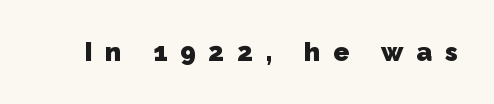
Q: Is the text bold? A: Yes.
Q: Is the text underlined? A: No.
Q: Is the spacing between letters normal or unusually wide? A: Unusually wide.
